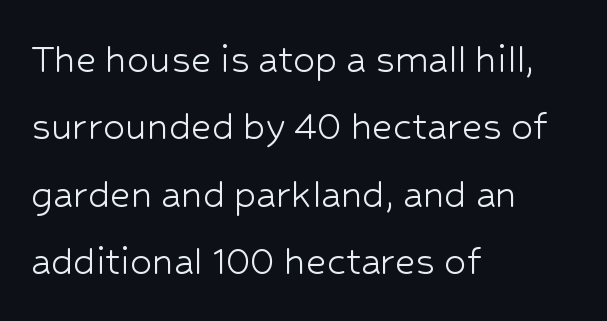
{"serif": "no", "italic": "no", "bold": "no", "weight": "light", "width": "normal", "stroke_contrast": "low", "x_height": "medium", "monospaced": "no", "underline": "no", "align": "left", "line_spacing": "normal", "line_spacing_ratio": 1.53, "letter_spacing": "normal", "letter_spacing_em": 0.0, "glyph_px": 44}
